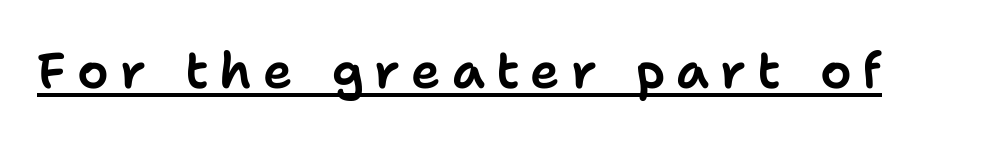
Tracking here is generous; glyphs stand well apart from one another. The specimen reads as upright at a glance. Nope, no serifs anywhere on these letters. Students, observe the line beneath the letters — that is underlining. Varying glyph widths throughout — classic text-font behaviour.
